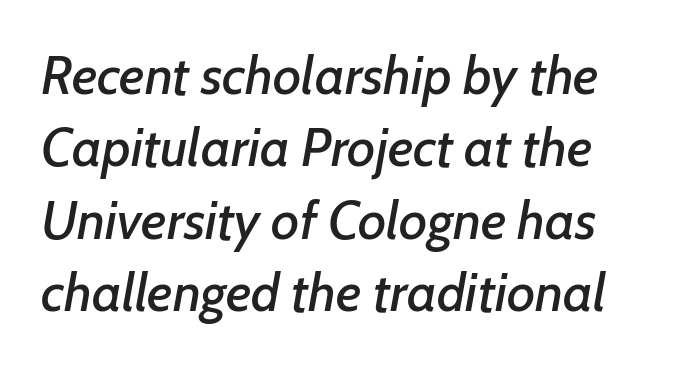
Q: Is the text italic (slanted)? A: Yes, it leans right by about 7 degrees.
Q: Is the text underlined? A: No.
Q: Is the spacing between letters normal or unusually wide? A: Normal.
Q: Is the spacing between lines tight, normal or loose? A: Normal.
Q: Width (condensed, normal, or wide)? A: Normal.
Q: Stroke contrast? A: Low.
Q: x-height? A: Medium.
Q: Monospaced? A: No.
